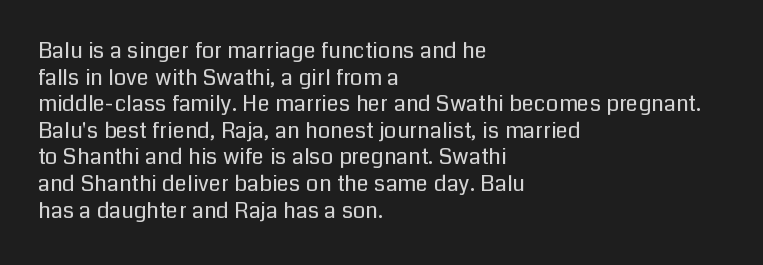
The image shows 22 px text type, upright; set left-aligned, line spacing 1.21x, normal letter spacing, not underlined.
